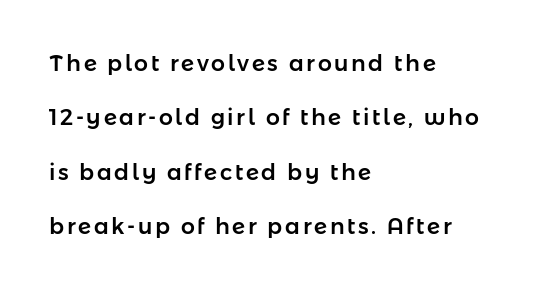
{"italic": "no", "underline": "no", "align": "left", "line_spacing": "loose", "line_spacing_ratio": 2.47, "glyph_px": 22}
